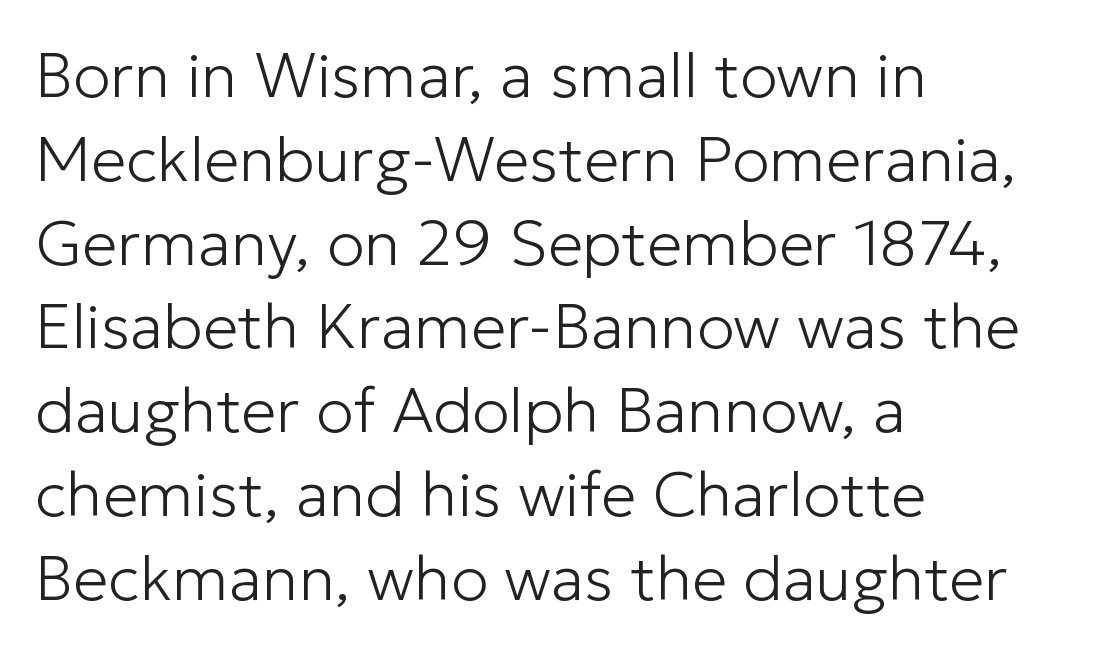
The image shows 63 px light sans-serif type, upright; set left-aligned, normal line spacing (1.33x), normal letter spacing, not underlined; low stroke contrast and a medium x-height.
